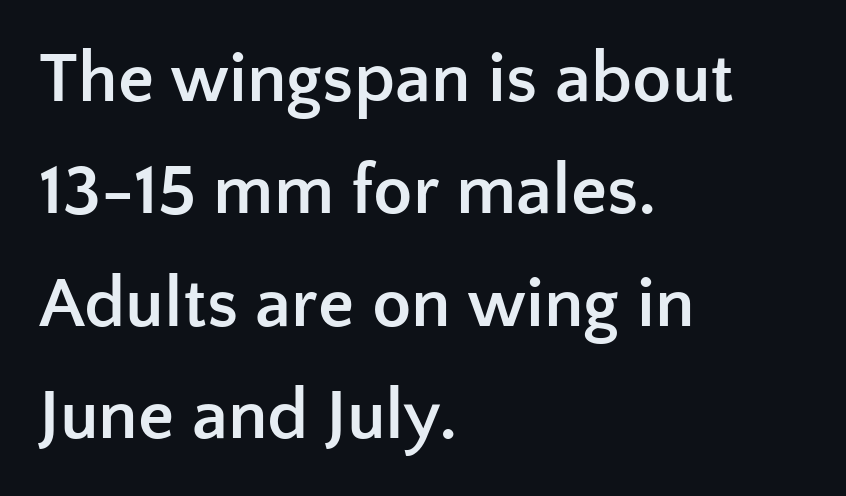
Visually the block forms a straight wall on the left and a jagged coastline on the right. Tracking value appears to be zero — textbook default spacing. Evenly set lines give the paragraph a standard silhouette. Typographically, this falls in the sans-serif category.
